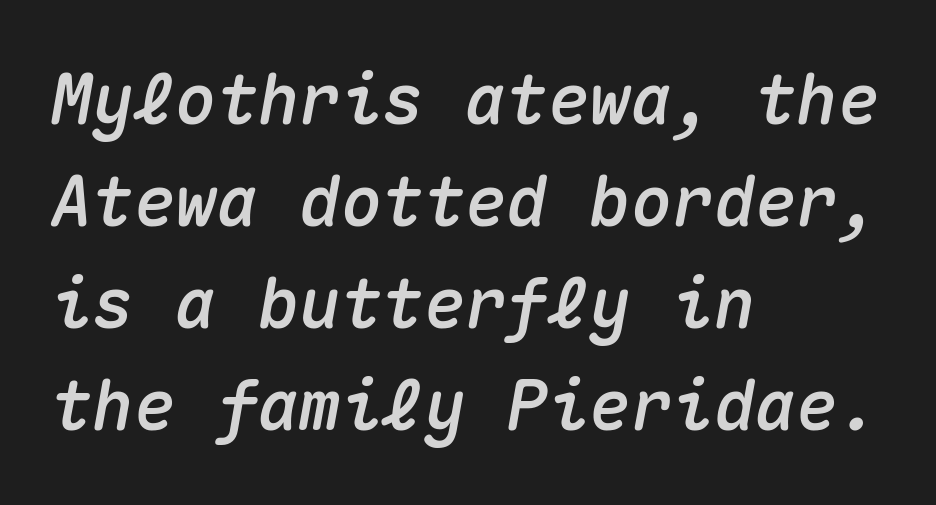
The image shows 69 px text type, italic (leaning right), monospaced; set left-aligned, normal line spacing (1.48x), normal letter spacing, not underlined; medium stroke contrast and a medium x-height.
